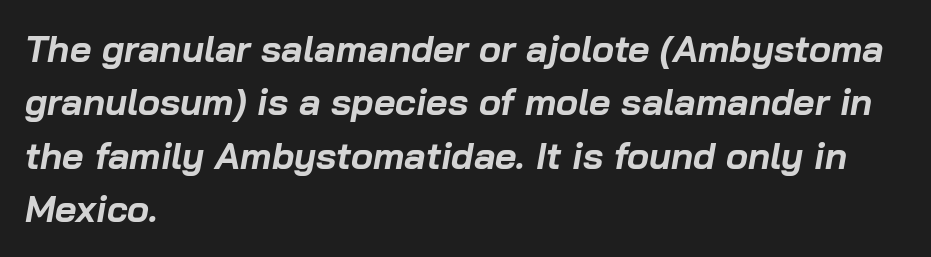
{"italic": "yes", "lean": "right", "slant_degrees": 10, "bold": "yes", "weight": "bold", "width": "normal", "stroke_contrast": "low", "x_height": "medium", "monospaced": "no", "underline": "no", "align": "left", "line_spacing": "normal", "line_spacing_ratio": 1.44, "letter_spacing": "normal", "letter_spacing_em": 0.0, "glyph_px": 37}
